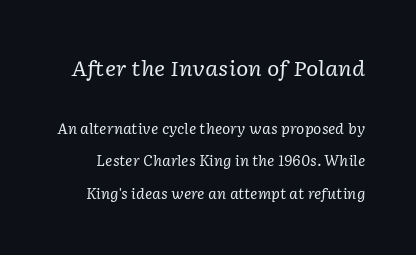
Q: Is the text bold? A: No.
Q: Is the text italic (slanted)? A: Yes, it leans right by about 2 degrees.
Q: Is the text underlined? A: No.
Q: Is the spacing between letters normal or unusually wide? A: Normal.
Q: Is the spacing between lines tight, normal or loose? A: Loose.
Q: Which block of text is set in a larger size, the first (top) or the second (bottom)? A: The first (top) one.
